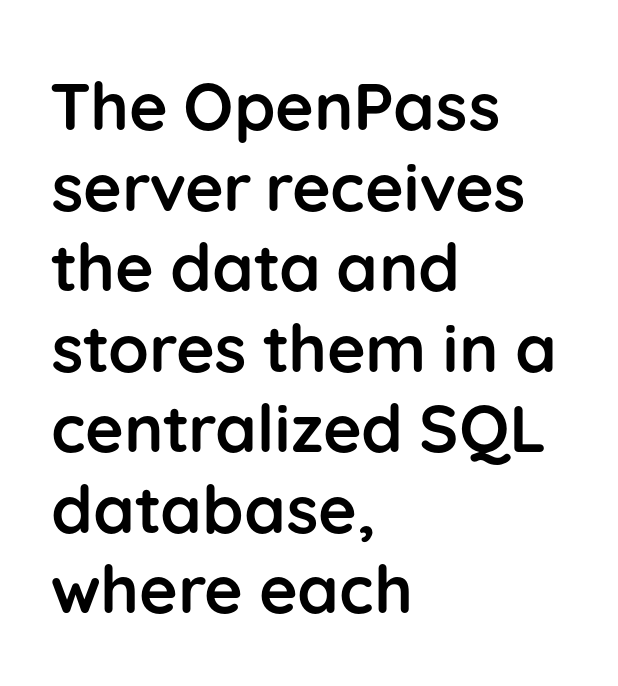
{"serif": "no", "italic": "no", "bold": "yes", "weight": "semibold", "width": "normal", "stroke_contrast": "low", "x_height": "medium", "monospaced": "no", "underline": "no", "align": "left", "line_spacing_ratio": 1.22, "letter_spacing": "normal", "letter_spacing_em": 0.0, "glyph_px": 66}
